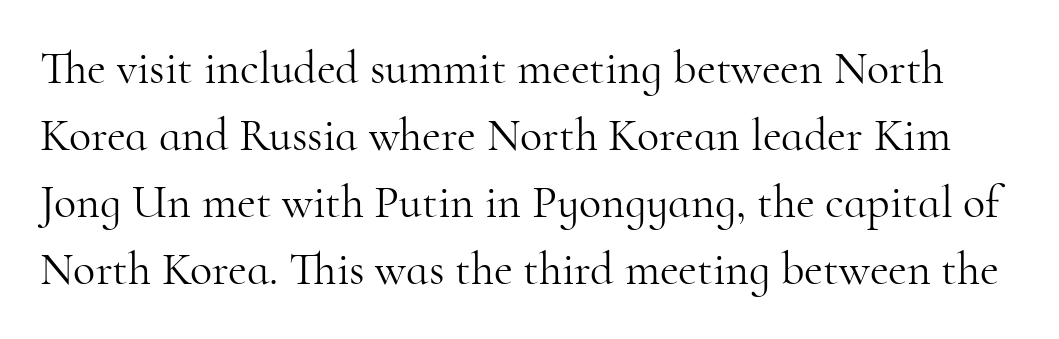
Q: Is the text bold? A: No.
Q: Is the text italic (slanted)? A: No, it is upright.
Q: Is the typeface a serif or a sans-serif typeface? A: Serif.
Q: Is the text underlined? A: No.
Q: Is the spacing between letters normal or unusually wide? A: Normal.
Q: Is the spacing between lines tight, normal or loose? A: Normal.
Q: Width (condensed, normal, or wide)? A: Normal.
Q: Stroke contrast? A: High.
Q: x-height? A: Small.
Q: Monospaced? A: No.
